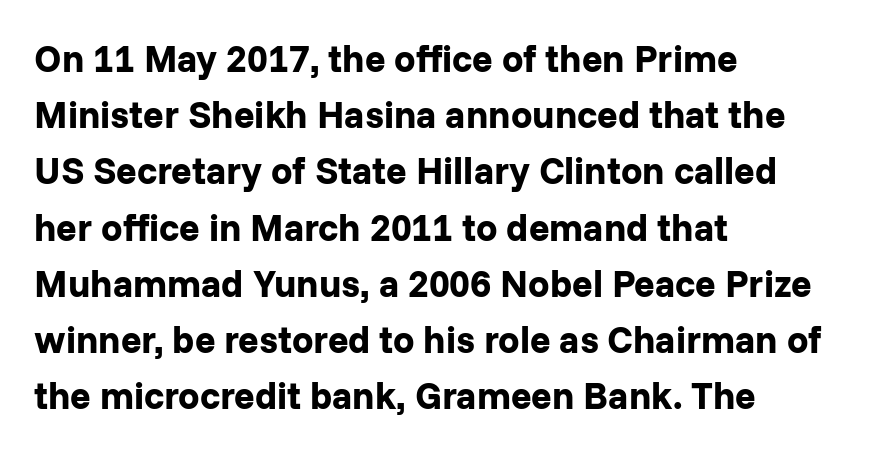
Q: Is the text bold? A: Yes.
Q: Is the text italic (slanted)? A: No, it is upright.
Q: Is the typeface a serif or a sans-serif typeface? A: Sans-serif.
Q: Is the text underlined? A: No.
Q: How is the paragraph aligned? A: Left-aligned.
Q: Is the spacing between letters normal or unusually wide? A: Normal.
Q: Is the spacing between lines tight, normal or loose? A: Normal.
Q: Width (condensed, normal, or wide)? A: Normal.
Q: Stroke contrast? A: Low.
Q: x-height? A: Medium.
Q: Monospaced? A: No.
